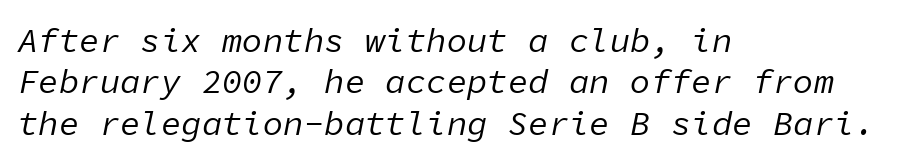
{"italic": "yes", "lean": "right", "slant_degrees": 11, "bold": "no", "weight": "regular", "width": "normal", "stroke_contrast": "low", "x_height": "medium", "monospaced": "yes", "underline": "no", "align": "left", "line_spacing_ratio": 1.22, "letter_spacing": "normal", "letter_spacing_em": 0.0, "glyph_px": 34}
